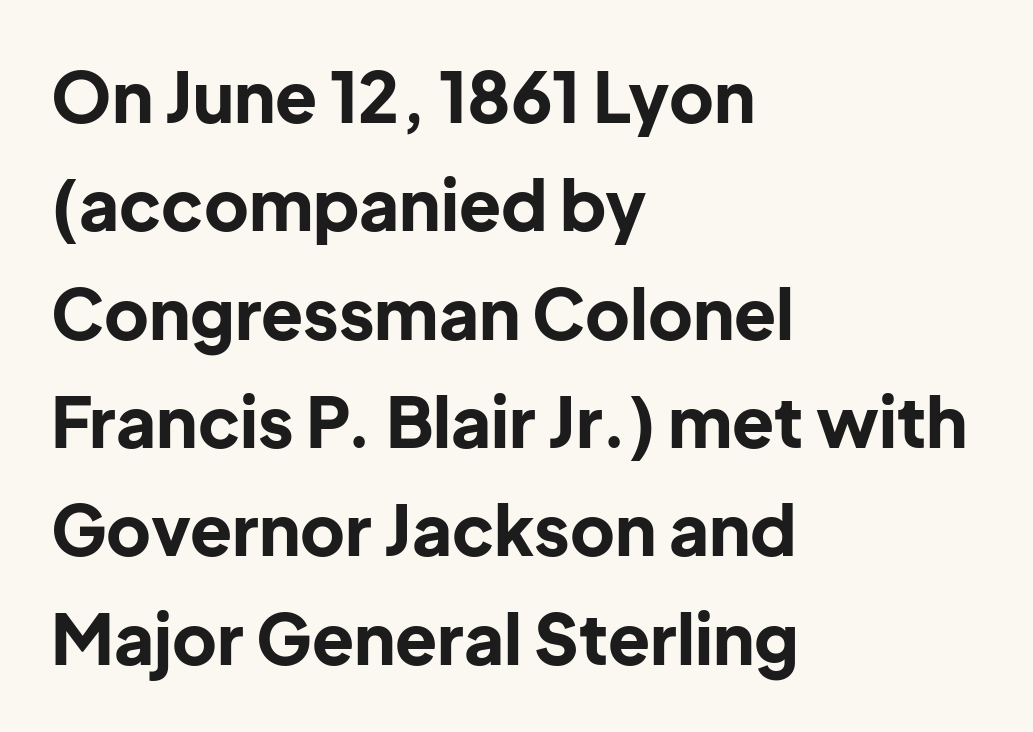
A typesetter would mark this as roman, not italic. A classic flush-left, rag-right setting is used for this passage. Vertical spacing — default. Nothing unusual about the tracking: characters are spaced as the font intends. The rendering uses natural spacing where letterforms have individual widths.
